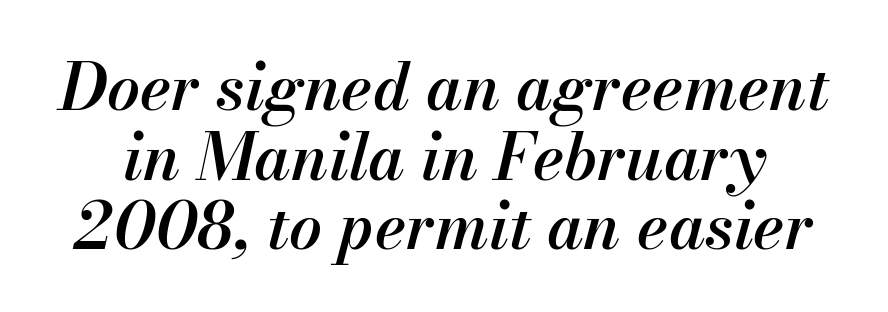
Q: Is the text bold? A: Semi-bold.
Q: Is the text italic (slanted)? A: Yes, it leans right by about 13 degrees.
Q: Is the text underlined? A: No.
Q: Is the spacing between letters normal or unusually wide? A: Normal.
Q: Is the spacing between lines tight, normal or loose? A: Tight.
Q: Width (condensed, normal, or wide)? A: Normal.
Q: Stroke contrast? A: Medium.
Q: x-height? A: Small.
Q: Monospaced? A: No.
